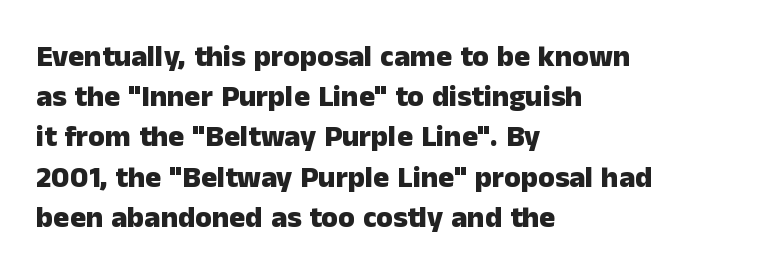
The image shows 30 px heavy sans-serif type, upright; set left-aligned, normal line spacing (1.34x), normal letter spacing, not underlined; low stroke contrast and a medium x-height.
